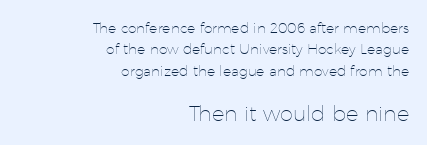
You could call the tracking neutral — neither tight nor loose. This sample is right-justified, so line beginnings fall wherever the words allow. Italic? Not at all — the glyphs are vertical. Decoration check: the copy has no underline.
